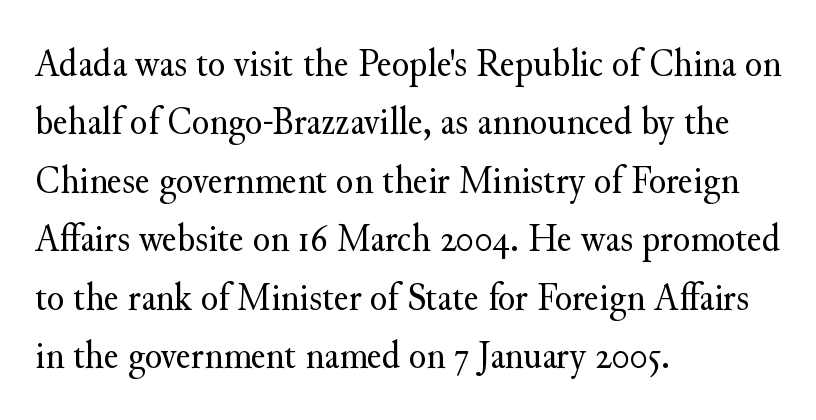
The image shows 40 px regular-weight serif type, upright; set left-aligned, normal line spacing (1.46x), normal letter spacing, not underlined; medium stroke contrast and a small x-height.
